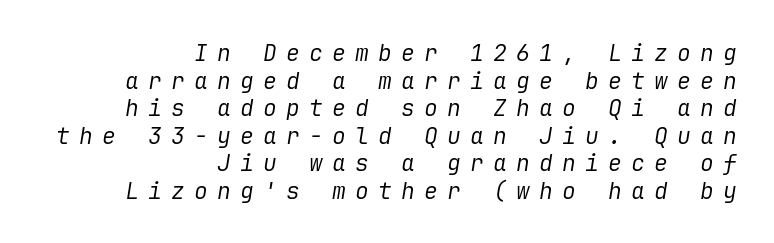
The image shows 23 px text type, italic (leaning right); set right-aligned, line spacing 1.2x, unusually wide letter spacing (+0.4 em), not underlined.
